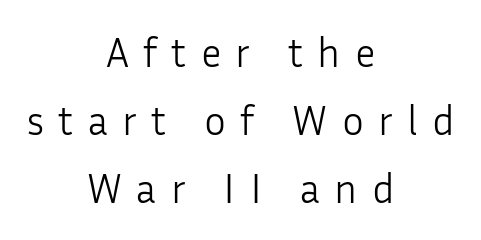
Caption: face not bold, strokes unweighted. The font's upright variant was chosen for this text. Check the space under the baseline: it is left empty. Words appear elongated and porous because spacing is wide. Note the varied advance widths — an 'i' is clearly narrower than an 'm'.
